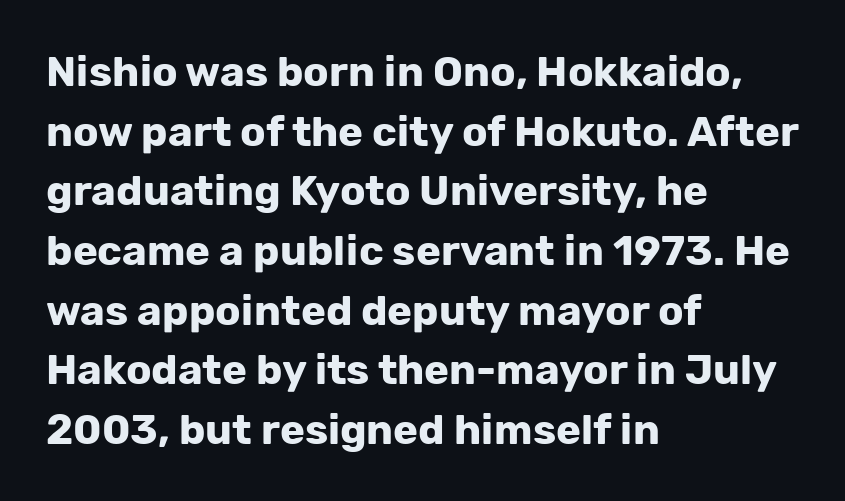
{"serif": "no", "italic": "no", "bold": "yes", "weight": "bold", "width": "normal", "stroke_contrast": "low", "x_height": "medium", "monospaced": "no", "underline": "no", "align": "left", "line_spacing": "normal", "line_spacing_ratio": 1.42, "letter_spacing": "normal", "letter_spacing_em": 0.0, "glyph_px": 42}
